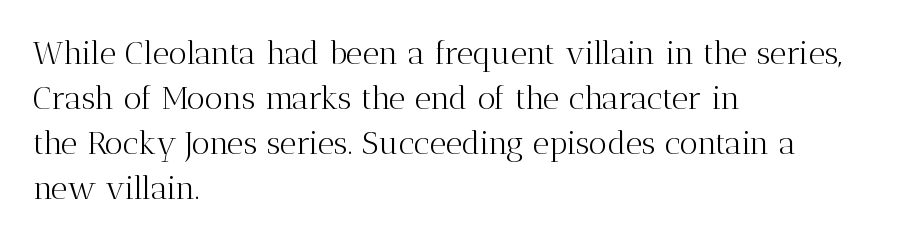
{"serif": "yes", "italic": "no", "bold": "no", "weight": "light", "width": "normal", "stroke_contrast": "medium", "x_height": "medium", "monospaced": "no", "underline": "no", "align": "left", "line_spacing": "normal", "line_spacing_ratio": 1.41, "letter_spacing": "normal", "letter_spacing_em": 0.0, "glyph_px": 32}
